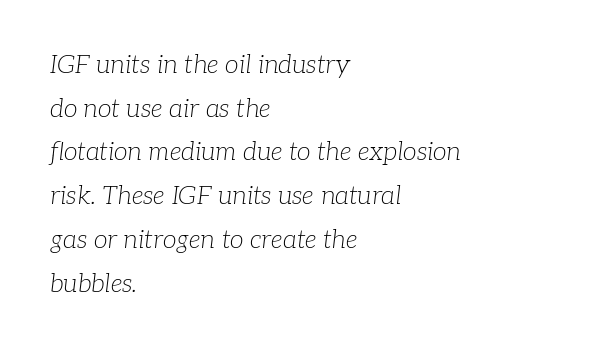
Q: Is the text bold? A: No.
Q: Is the text italic (slanted)? A: Yes, it leans right by about 7 degrees.
Q: Is the text underlined? A: No.
Q: How is the paragraph aligned? A: Left-aligned.
Q: Is the spacing between letters normal or unusually wide? A: Normal.
